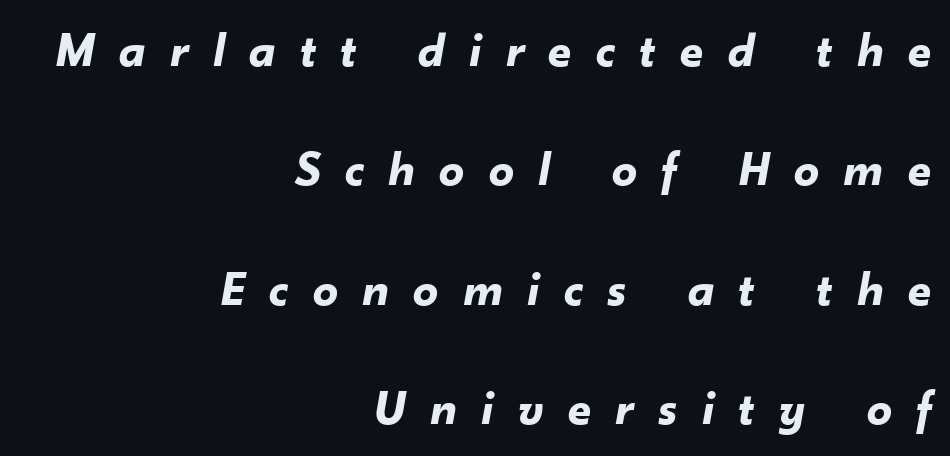
The image shows 50 px bold type, italic (leaning right); set right-aligned, loose line spacing (2.39x), unusually wide letter spacing (+0.49 em), not underlined; low stroke contrast and a small x-height.
